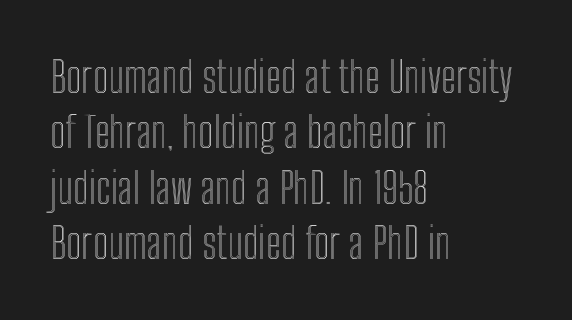
The image shows 43 px condensed type, upright; set left-aligned, normal line spacing (1.29x), normal letter spacing, not underlined; a medium x-height.
